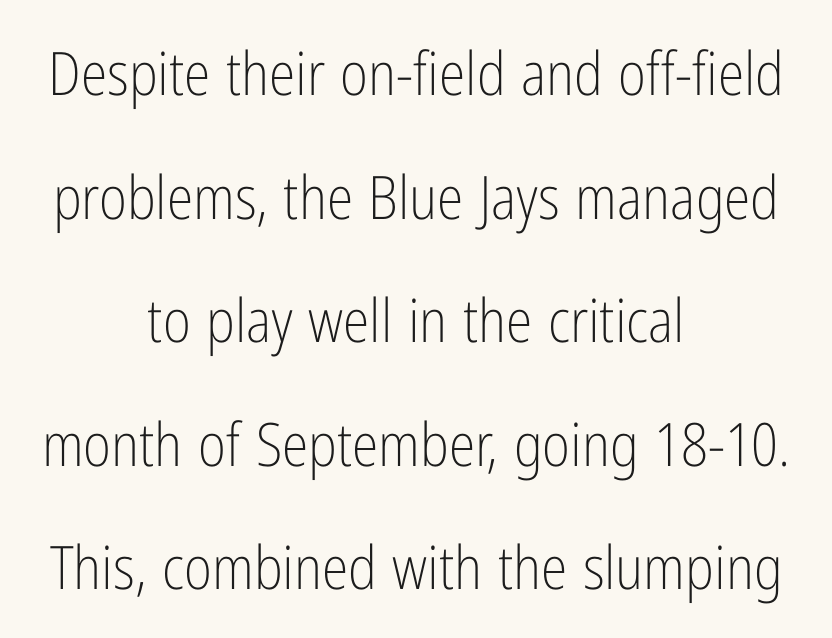
If you measured baseline to baseline, you'd find a long distance. Is this a fixed-width face? No — the glyphs have proportional, varying widths. Nope, not italic — everything's standing straight. Typographically, this falls in the sans-serif category. Does the copy run flush right? No — it is centered line by line. Just letters on the line, the space beneath them empty.
